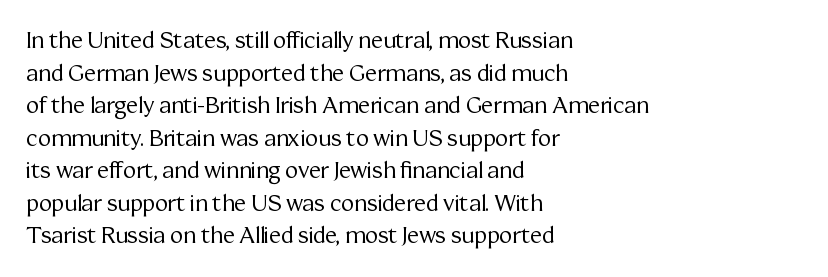
Rows of type keep a routine distance in the vertical direction. The space beneath each line is pristine and unruled. Which margin do the lines hug? The left one — the right edge is uneven. The letterforms sit shoulder to shoulder at normal distance.
